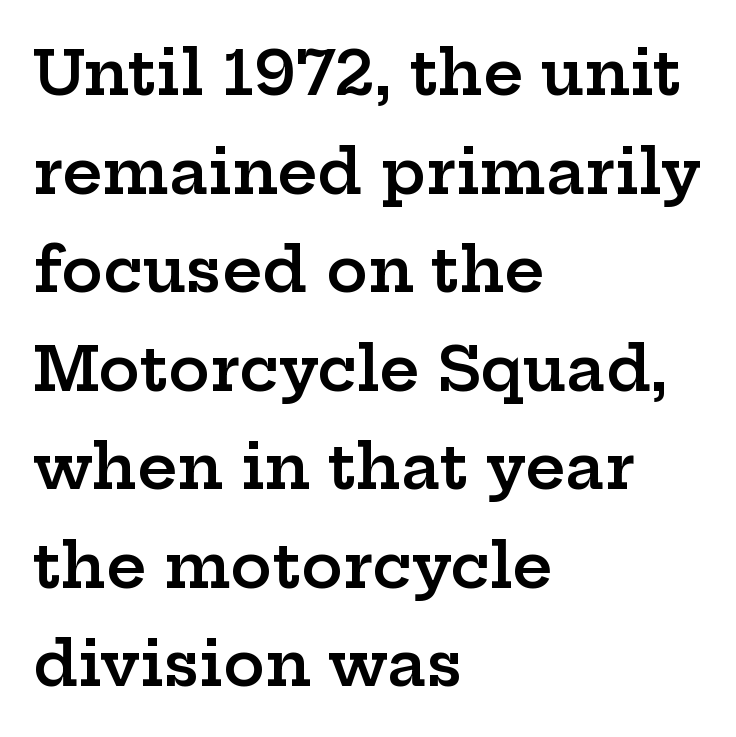
The image shows 62 px semibold, wide serif type, upright; set left-aligned, normal line spacing (1.59x), normal letter spacing, not underlined; low stroke contrast and a medium x-height.
